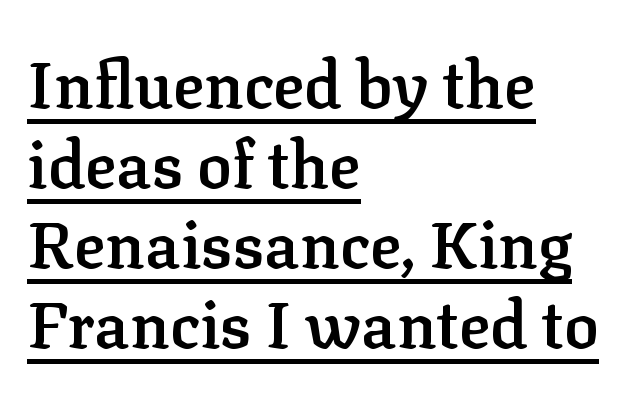
To sum up the face: it has serifs. Varying glyph widths throughout — classic text-font behaviour. These lines keep a tight, regular rhythm from letter to letter. The sample's only ornament is a line tracing under the words. The compositor pushed each line to the left boundary.
